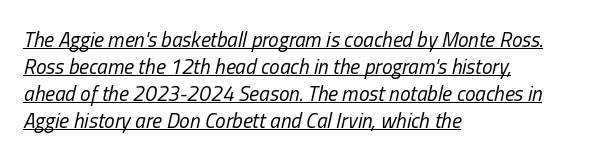
In terms of posture, this sample is oblique. Regarding leading, the lines here are spaced in the standard way. Leftover space on each line is placed entirely after the last word. Glyph-to-glyph distance matches everyday printed text.
